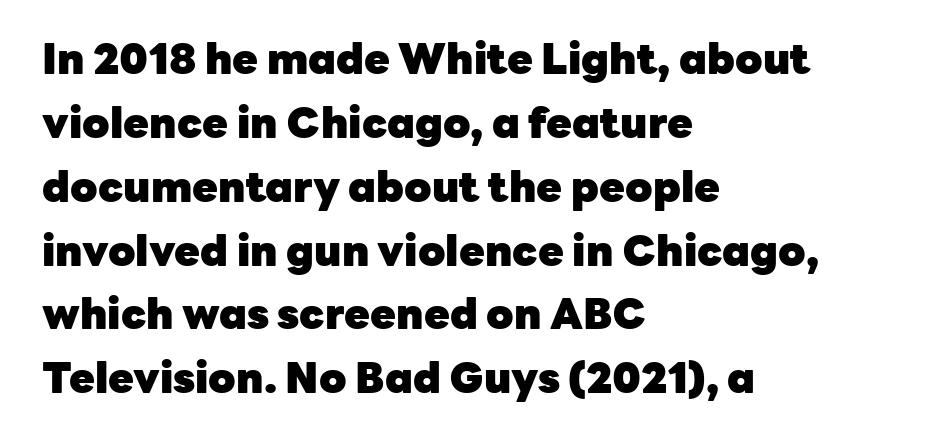
{"serif": "no", "italic": "no", "bold": "yes", "weight": "heavy", "width": "normal", "stroke_contrast": "low", "x_height": "medium", "monospaced": "no", "underline": "no", "align": "left", "line_spacing": "normal", "line_spacing_ratio": 1.52, "letter_spacing": "normal", "letter_spacing_em": 0.0, "glyph_px": 42}
